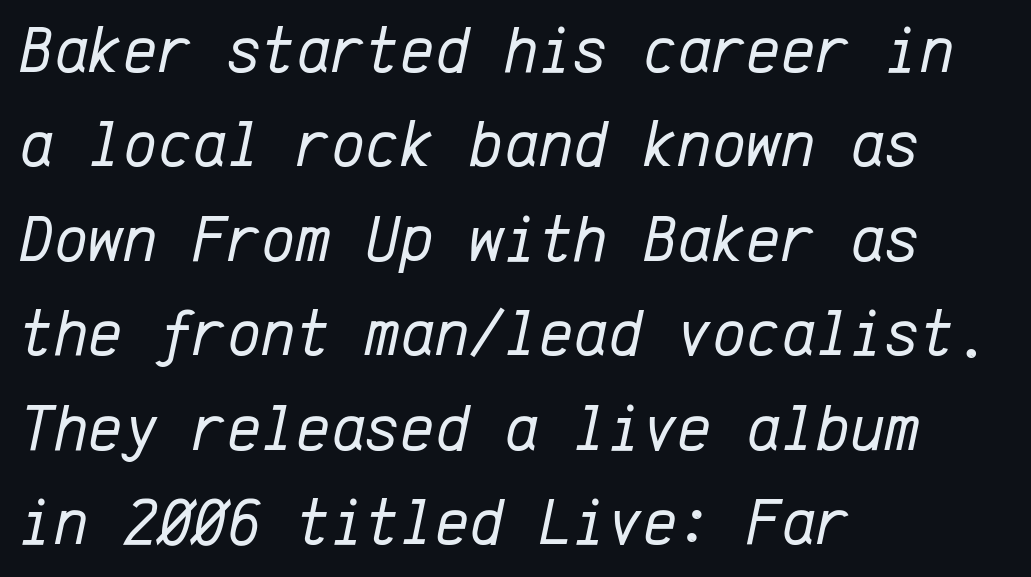
The image shows 66 px regular-weight type, italic (leaning right), monospaced; set left-aligned, normal line spacing (1.43x), normal letter spacing, not underlined; low stroke contrast and a medium x-height.
